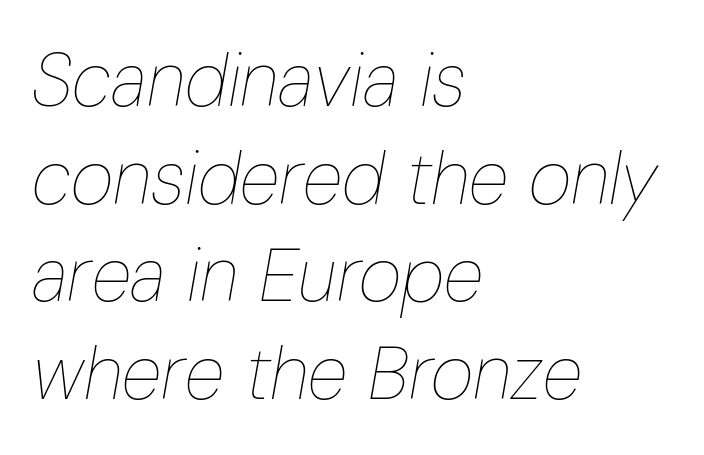
{"italic": "yes", "lean": "right", "slant_degrees": 10, "bold": "no", "weight": "thin", "width": "condensed", "stroke_contrast": "low", "x_height": "medium", "monospaced": "no", "underline": "no", "align": "left", "line_spacing": "normal", "line_spacing_ratio": 1.32, "letter_spacing": "normal", "letter_spacing_em": 0.0, "glyph_px": 74}
